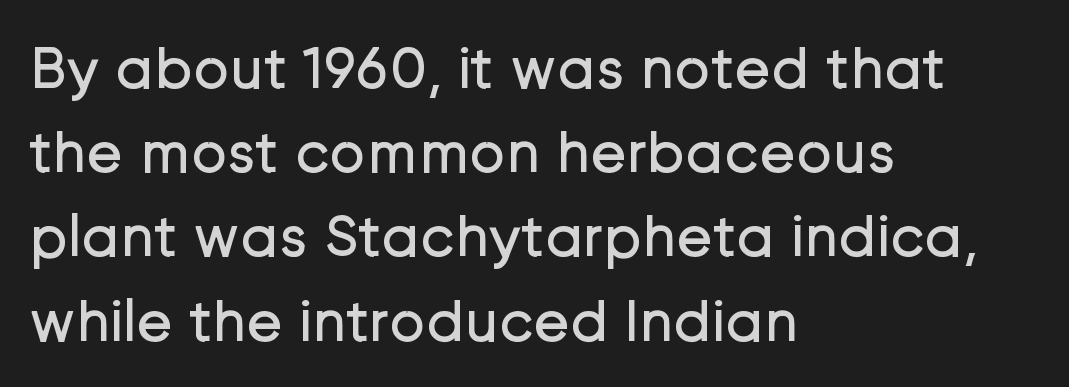
Posture: straight, roman, zero tilt. Is this a sans? Yes — the strokes have no serifs. The cut favours lightness, reaching ordinary text weight at its darkest. Underline: absent. Characters follow at the spacing the type designer built in. The line-height multiplier appears to be the usual default.
